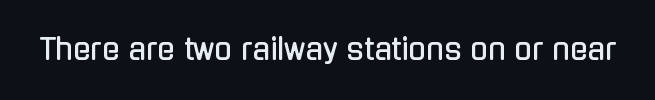
Q: Is the text italic (slanted)? A: No, it is upright.
Q: Is the typeface a serif or a sans-serif typeface? A: Sans-serif.
Q: Is the text underlined? A: No.
Q: Is the spacing between letters normal or unusually wide? A: Normal.
Q: Width (condensed, normal, or wide)? A: Condensed.
Q: Stroke contrast? A: Low.
Q: x-height? A: Medium.
Q: Monospaced? A: No.
